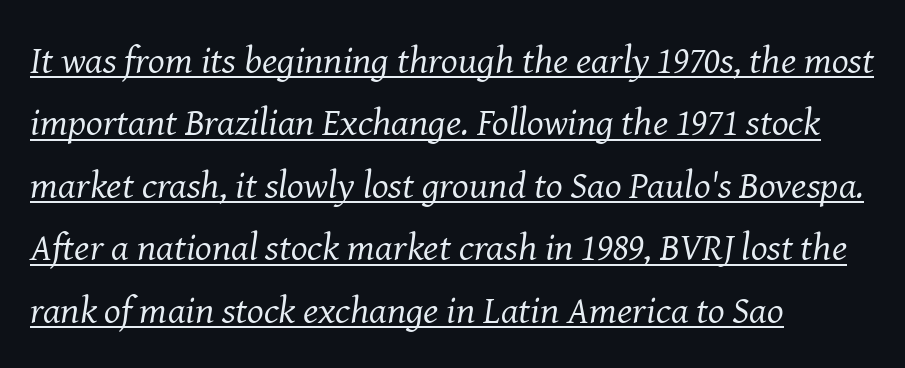
The image shows 39 px regular-weight serif type, italic (leaning right); set left-aligned, normal line spacing (1.6x), normal letter spacing, underlined; medium stroke contrast and a medium x-height.
